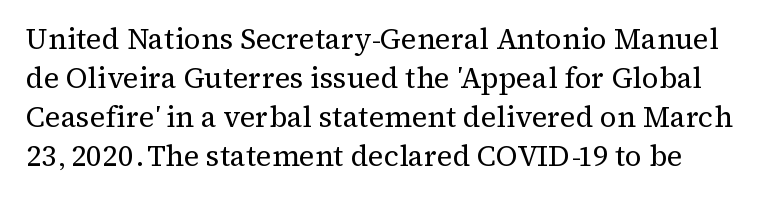
The image shows 29 px regular-weight serif type, upright; set normal line spacing (1.34x), normal letter spacing, not underlined; medium stroke contrast and a medium x-height.
